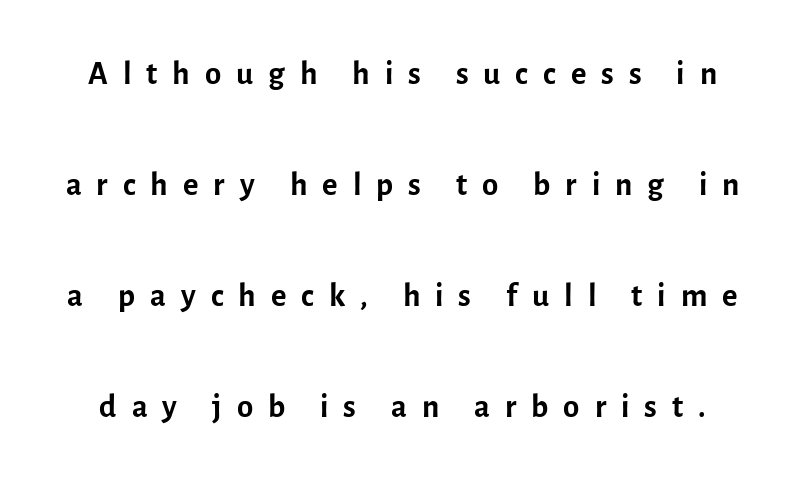
Q: Is the text bold? A: No.
Q: Is the text italic (slanted)? A: No, it is upright.
Q: Is the typeface a serif or a sans-serif typeface? A: Sans-serif.
Q: Is the text underlined? A: No.
Q: How is the paragraph aligned? A: Centered.
Q: Is the spacing between letters normal or unusually wide? A: Unusually wide.
Q: Is the spacing between lines tight, normal or loose? A: Loose.
Q: Width (condensed, normal, or wide)? A: Normal.
Q: x-height? A: Medium.
Q: Monospaced? A: No.
